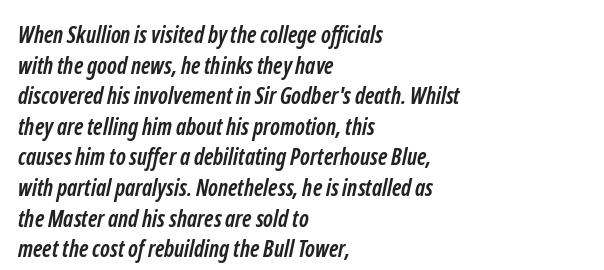
Q: Is the text bold? A: Yes.
Q: Is the text underlined? A: No.
Q: How is the paragraph aligned? A: Left-aligned.
Q: Is the spacing between letters normal or unusually wide? A: Normal.
Q: Is the spacing between lines tight, normal or loose? A: Normal.
